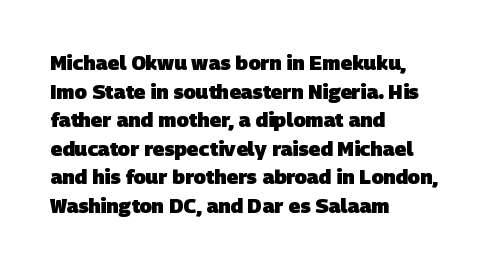
The image shows 20 px bold type; set left-aligned, normal line spacing (1.43x), normal letter spacing, not underlined.
